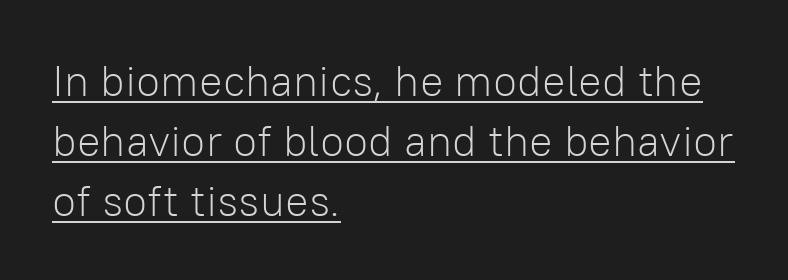
Compared with typical body copy, the letter spacing here is the same. Normally led — the rows are evenly, conventionally spaced. The letters carry no serifs — their stems end cleanly without finishing strokes. When letters stand straight like this, we call the style roman or upright.
